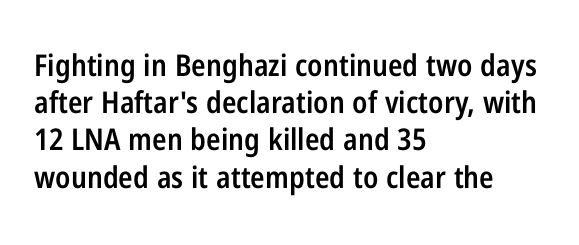
Every stem runs plumb, perpendicular to the baseline. Spacing verdict: proportional, widths tailored to each character. Each word holds together tightly as a unit, with standard inter-letter gaps. The space beneath each line is pristine and unruled. Look at the bottom of the vertical strokes: they stop flat, with no serifs.
